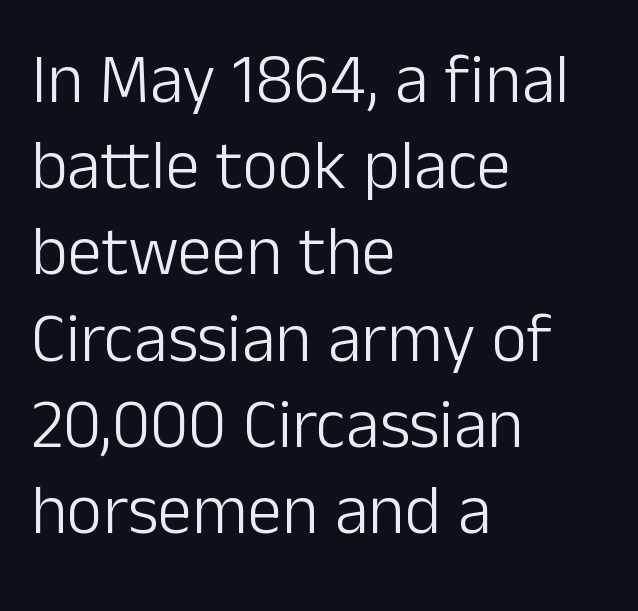
The image shows 69 px light sans-serif type, upright; set left-aligned, normal line spacing (1.25x), normal letter spacing, not underlined; low stroke contrast and a medium x-height.
